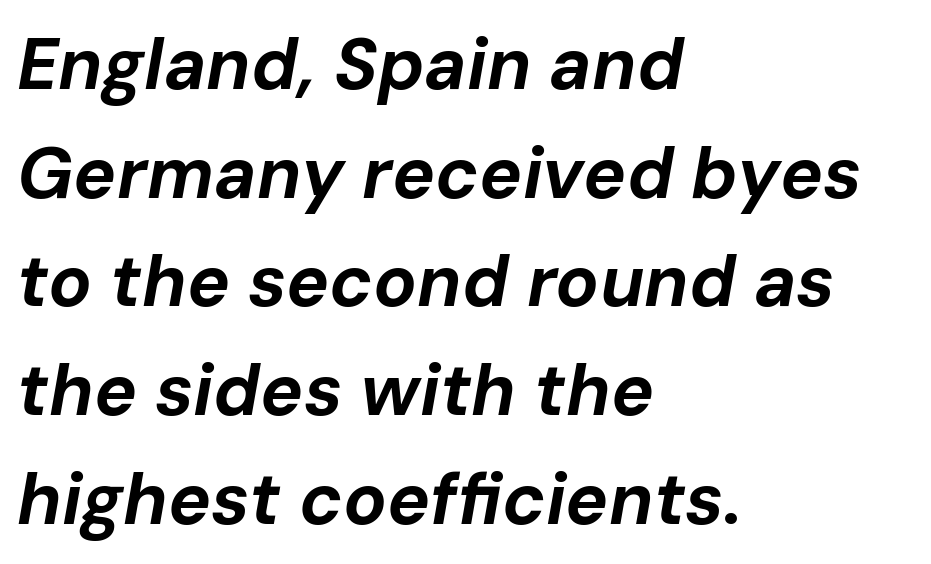
Successive baselines arrive at the customary interval. Is the type bold? Yes — the strokes are clearly thick and heavy. Check the space under the baseline: it is left empty. Caption: multi-line text, flush left, ragged right.
